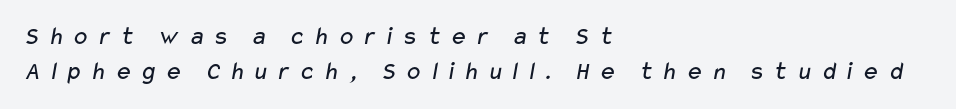
The image shows 26 px text type; set left-aligned, normal line spacing (1.36x), unusually wide letter spacing (+0.29 em), not underlined.
